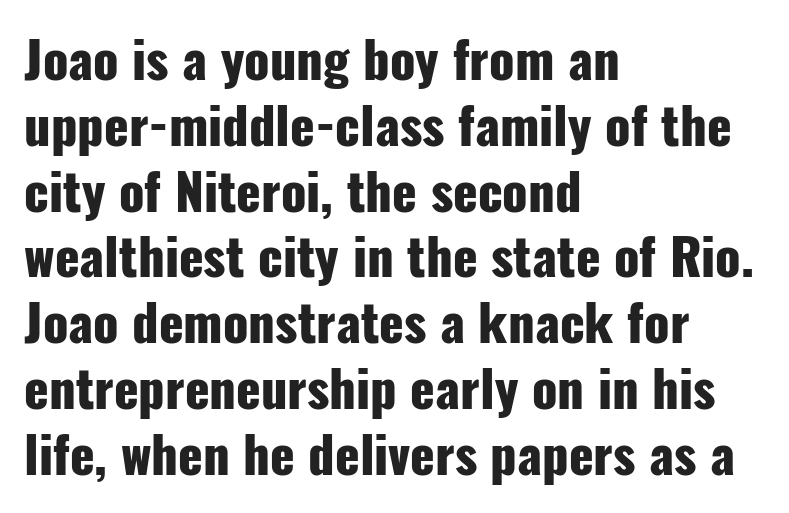
The image shows 51 px heavy, condensed sans-serif type, upright; set left-aligned, normal line spacing (1.29x), normal letter spacing, not underlined; low stroke contrast and a medium x-height.
